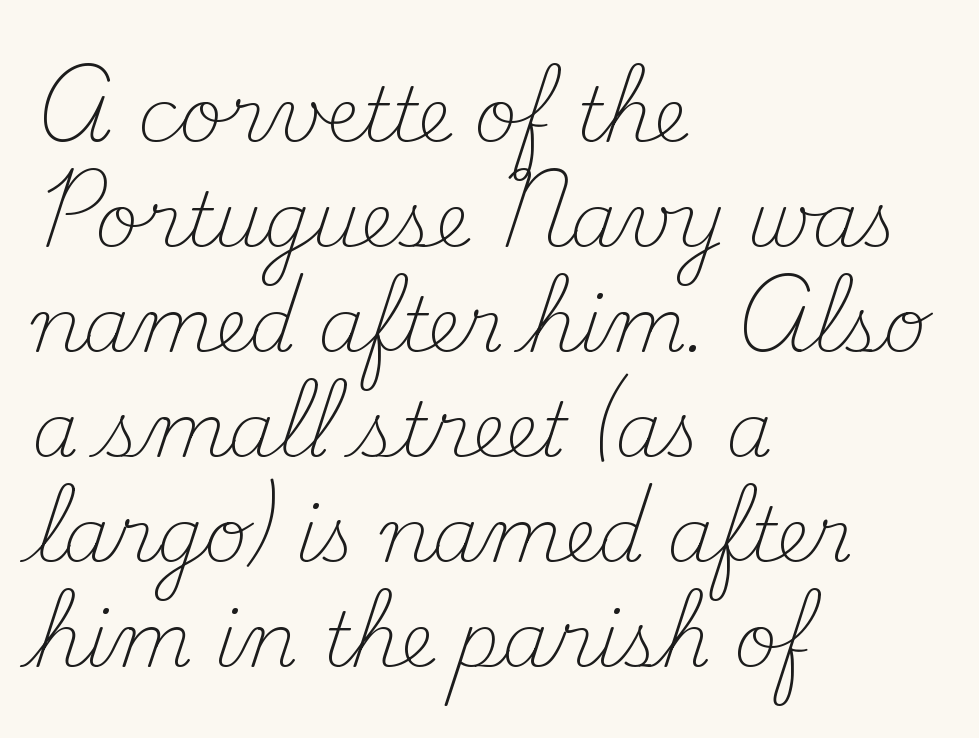
Q: Is the text bold? A: No.
Q: Is the text italic (slanted)? A: Yes.
Q: Is the typeface a serif or a sans-serif typeface? A: Serif.
Q: Is the text underlined? A: No.
Q: How is the paragraph aligned? A: Left-aligned.
Q: Is the spacing between letters normal or unusually wide? A: Normal.
Q: Is the spacing between lines tight, normal or loose? A: Normal.
Q: Width (condensed, normal, or wide)? A: Normal.
Q: Stroke contrast? A: Medium.
Q: x-height? A: Small.
Q: Monospaced? A: No.
